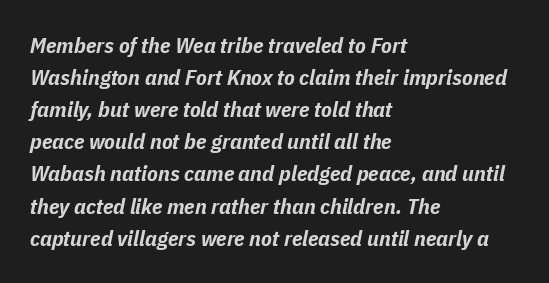
As a designer I'd log this as weight 700, bold. Each word holds together tightly as a unit, with standard inter-letter gaps. Whoever set this chose a conventional vertical rhythm. Emphasis-style slanted type is in use.
